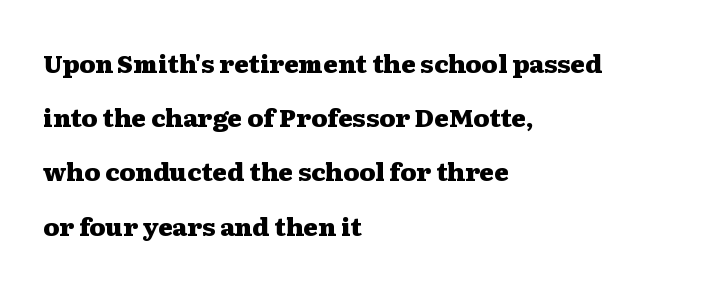
The image shows 25 px bold type, upright; set left-aligned, loose line spacing (2.17x), normal letter spacing, not underlined.
